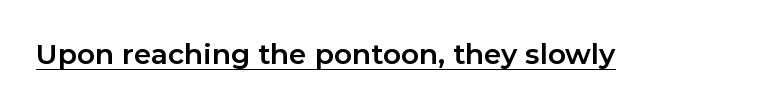
{"serif": "no", "italic": "no", "bold": "yes", "weight": "bold", "width": "normal", "stroke_contrast": "low", "x_height": "medium", "monospaced": "no", "underline": "yes", "letter_spacing": "normal", "letter_spacing_em": 0.0, "glyph_px": 28}
